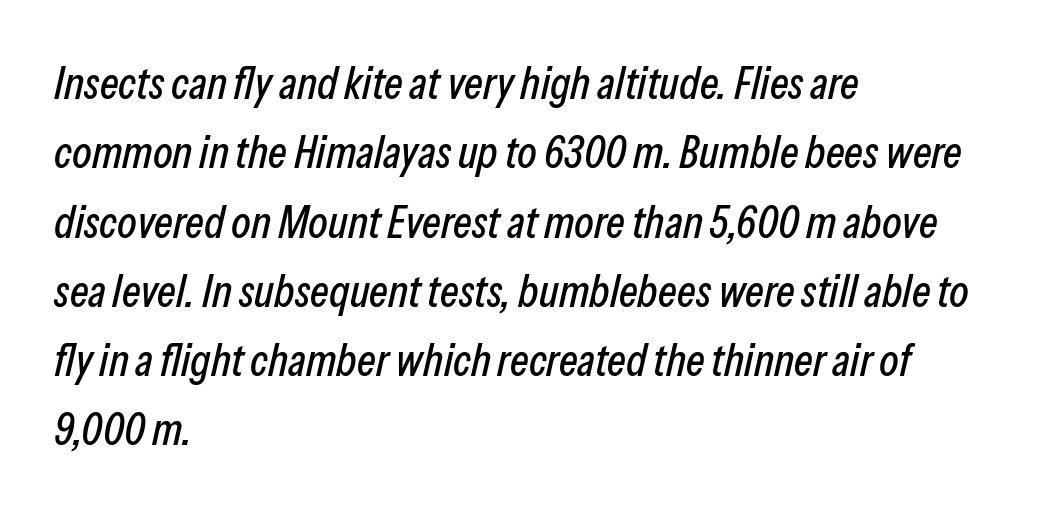
Students, observe: this is what conventionally led text looks like. Looks like regular typesetting: each glyph gets only the width it needs. Nobody drew a line under any word here. Letter spacing: default. Typeset ragged right — the left edge is the straight one.
